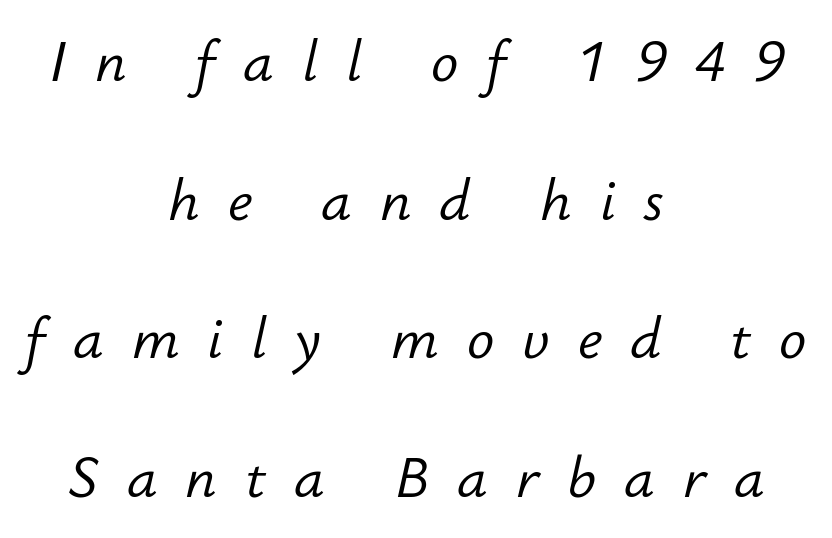
Q: Is the text bold? A: No.
Q: Is the text italic (slanted)? A: Yes, it leans right by about 12 degrees.
Q: Is the text underlined? A: No.
Q: How is the paragraph aligned? A: Centered.
Q: Is the spacing between letters normal or unusually wide? A: Unusually wide.
Q: Is the spacing between lines tight, normal or loose? A: Loose.
Q: Width (condensed, normal, or wide)? A: Normal.
Q: Stroke contrast? A: Low.
Q: x-height? A: Small.
Q: Monospaced? A: No.
